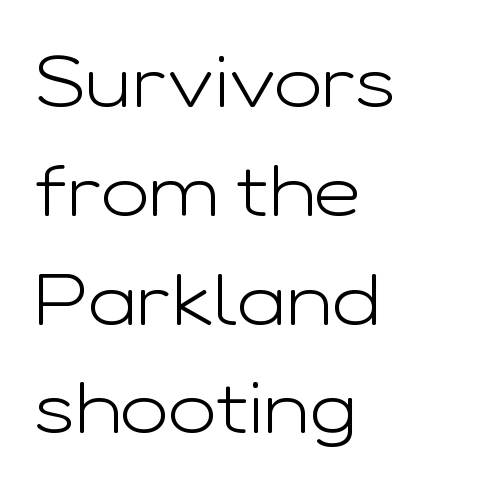
Character widths vary here, with narrow letters taking less room than wide ones. Notice how descenders clear the ascenders below comfortably — that's standard leading. Weight: not bold — regular or lighter. Is there any slant? The stems are plumb.
